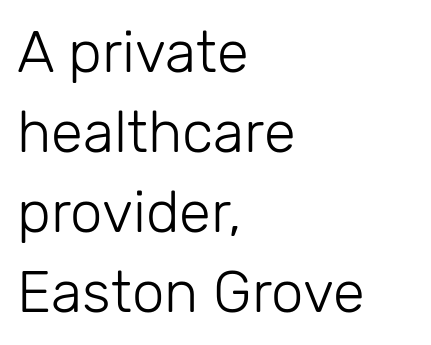
Q: Is the text bold? A: No.
Q: Is the text italic (slanted)? A: No, it is upright.
Q: Is the typeface a serif or a sans-serif typeface? A: Sans-serif.
Q: Is the text underlined? A: No.
Q: How is the paragraph aligned? A: Left-aligned.
Q: Is the spacing between letters normal or unusually wide? A: Normal.
Q: Is the spacing between lines tight, normal or loose? A: Normal.
Q: Width (condensed, normal, or wide)? A: Normal.
Q: Stroke contrast? A: Low.
Q: x-height? A: Medium.
Q: Monospaced? A: No.
